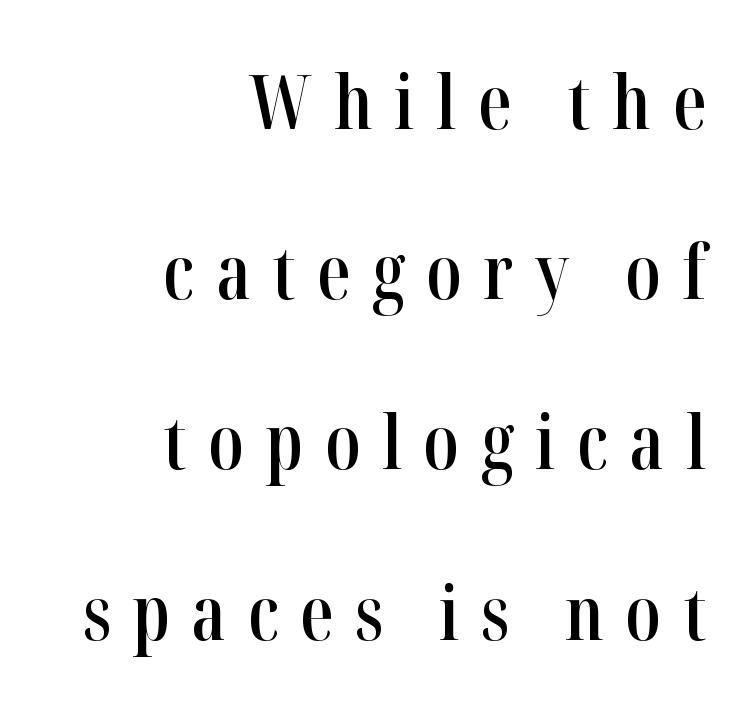
{"serif": "yes", "italic": "no", "bold": "semi", "weight": "semibold", "width": "condensed", "stroke_contrast": "high", "x_height": "medium", "monospaced": "no", "underline": "no", "align": "right", "line_spacing": "loose", "line_spacing_ratio": 2.3, "letter_spacing": "wide", "letter_spacing_em": 0.29, "glyph_px": 74}
